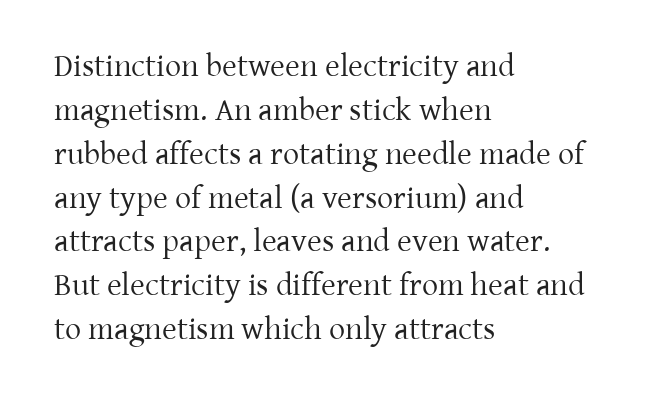
The lettering holds an erect, upright posture throughout. The rendering shows small feet on the letterforms — a serif design. The typesetting does not lean heavy: it is not bold. Evenly set lines give the paragraph a standard silhouette.
